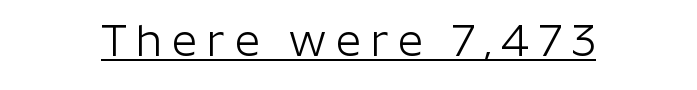
The image shows 44 px light sans-serif type, upright; set unusually wide letter spacing (+0.22 em), underlined; low stroke contrast and a medium x-height.
